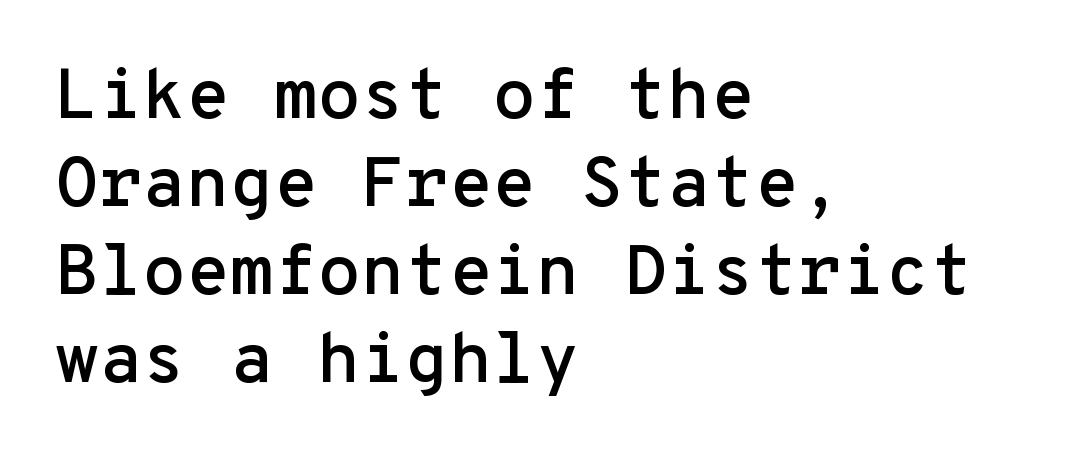
The image shows 71 px sans-serif type, upright, monospaced; set left-aligned, line spacing 1.24x, normal letter spacing, not underlined; low stroke contrast and a medium x-height.
